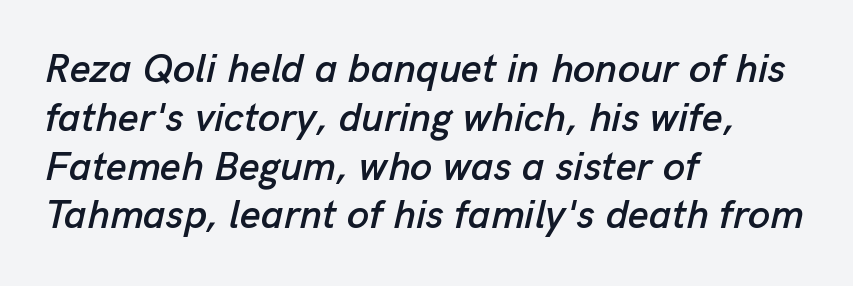
{"italic": "yes", "lean": "right", "slant_degrees": 13, "width": "normal", "stroke_contrast": "low", "x_height": "medium", "monospaced": "no", "underline": "no", "align": "left", "line_spacing_ratio": 1.22, "letter_spacing": "normal", "letter_spacing_em": 0.0, "glyph_px": 40}
